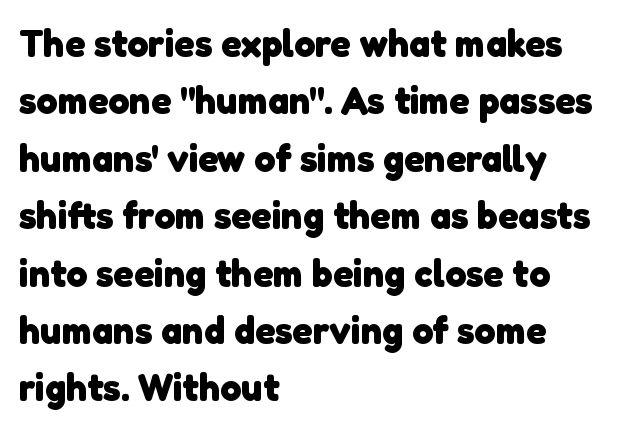
Q: Is the text bold? A: Yes.
Q: Is the typeface a serif or a sans-serif typeface? A: Sans-serif.
Q: Is the text underlined? A: No.
Q: How is the paragraph aligned? A: Left-aligned.
Q: Is the spacing between letters normal or unusually wide? A: Normal.
Q: Is the spacing between lines tight, normal or loose? A: Normal.
Q: Width (condensed, normal, or wide)? A: Normal.
Q: Stroke contrast? A: Low.
Q: x-height? A: Medium.
Q: Monospaced? A: No.
